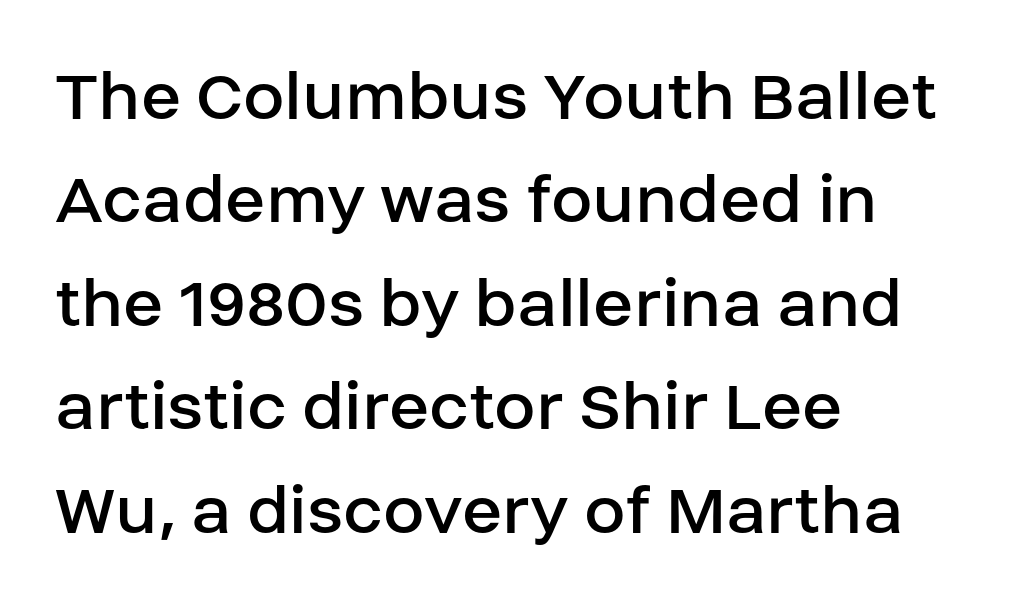
Proportional: the letters do not fall into vertical columns. Honestly, the letter spacing is just normal — you wouldn't notice it. Letters have the restrained weight of plain body copy at most. The gap between lines stays unmarked. Is there much room between lines? A standard amount, neither cramped nor airy. The compositor pushed each line to the left boundary.
